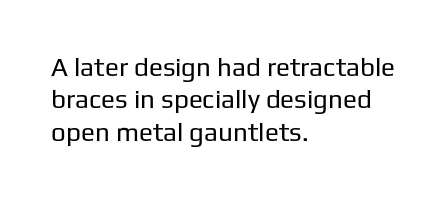
Line spacing here is normal. Nobody touched the tracking dial on this one. Quick note: underline off. Designer's note — italics off, roman on. The lines are quadded left.
